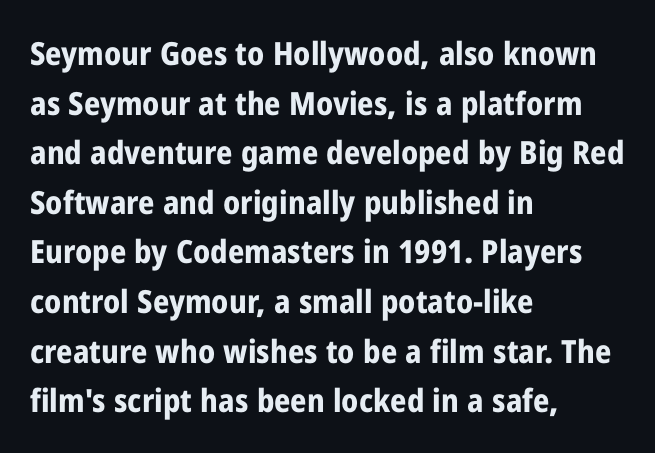
{"serif": "no", "italic": "no", "bold": "yes", "weight": "bold", "width": "condensed", "stroke_contrast": "low", "x_height": "medium", "monospaced": "no", "underline": "no", "align": "left", "line_spacing": "normal", "line_spacing_ratio": 1.55, "letter_spacing": "normal", "letter_spacing_em": 0.0, "glyph_px": 32}
